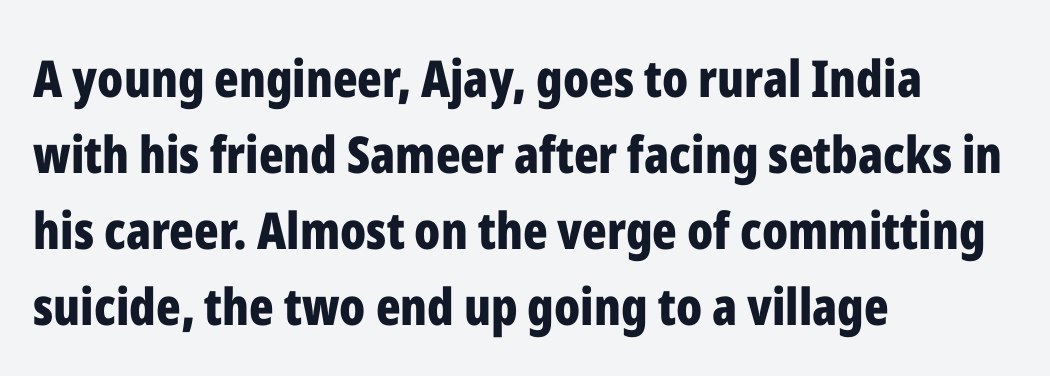
{"serif": "no", "italic": "no", "bold": "yes", "weight": "bold", "width": "condensed", "stroke_contrast": "low", "x_height": "medium", "monospaced": "no", "underline": "no", "align": "left", "line_spacing": "normal", "line_spacing_ratio": 1.49, "letter_spacing": "normal", "letter_spacing_em": 0.0, "glyph_px": 51}
